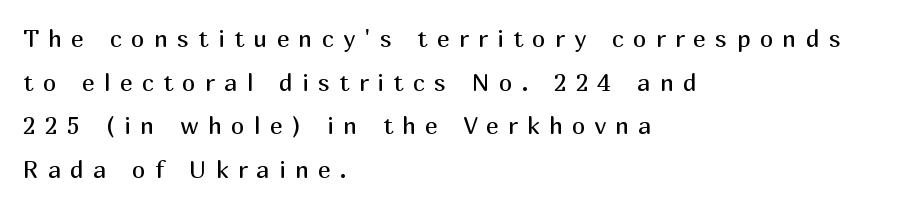
The image shows 24 px text type, upright; set left-aligned, line spacing 1.82x, unusually wide letter spacing (+0.39 em), not underlined.
